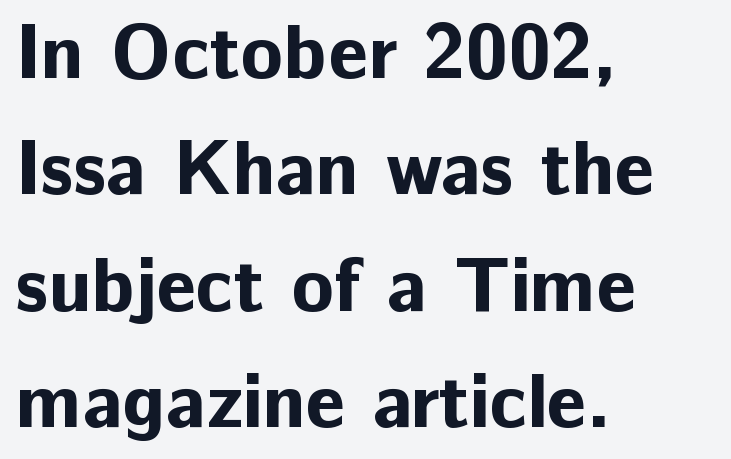
{"serif": "no", "italic": "no", "bold": "yes", "weight": "bold", "width": "normal", "stroke_contrast": "low", "x_height": "medium", "monospaced": "no", "underline": "no", "align": "left", "line_spacing": "normal", "line_spacing_ratio": 1.51, "letter_spacing": "normal", "letter_spacing_em": 0.0, "glyph_px": 77}
